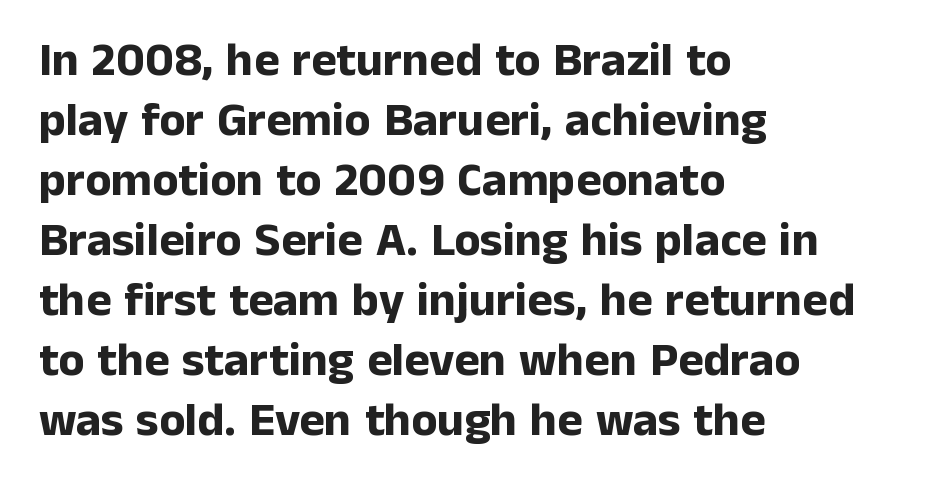
The image shows 48 px bold sans-serif type, upright; set left-aligned, normal line spacing (1.25x), normal letter spacing, not underlined; low stroke contrast and a medium x-height.
